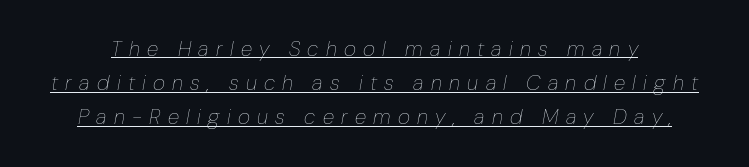
The image shows 21 px text type, italic (leaning right); set normal line spacing (1.63x), unusually wide letter spacing (+0.35 em), underlined.
